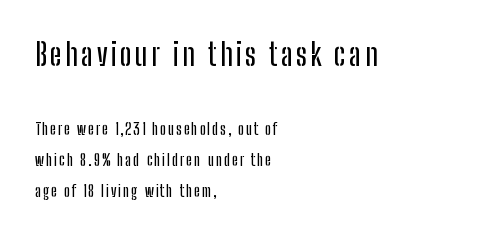
Q: Is the text italic (slanted)? A: No, it is upright.
Q: Is the typeface a serif or a sans-serif typeface? A: Sans-serif.
Q: Is the text underlined? A: No.
Q: How is the paragraph aligned? A: Left-aligned.
Q: Is the spacing between lines tight, normal or loose? A: Loose.
Q: Which block of text is set in a larger size, the first (top) or the second (bottom)? A: The first (top) one.
Q: Width (condensed, normal, or wide)? A: Condensed.
Q: Stroke contrast? A: Low.
Q: x-height? A: Medium.
Q: Monospaced? A: No.
